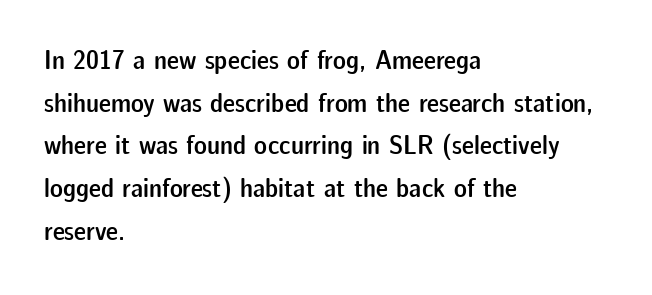
The characters look somewhat weighty, a semibold short of true bold. This sample uses an upright cut, with every glyph sitting square on the baseline. The horizontal fit of the characters is conventional and even. The ragged edge is on the right, which tells us the setting is flush left. This block has exactly the height ordinary leading produces. Glance below the letters and you will spot only blank space.
